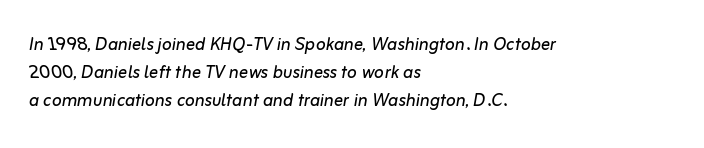
Students, note that the glyphs here touch the page at normal intervals. Plain, unruled lines of type. You can tell it's italic because the verticals aren't actually vertical. These lines stack with their left ends in a neat column. A light-to-regular cut is what we see here.
